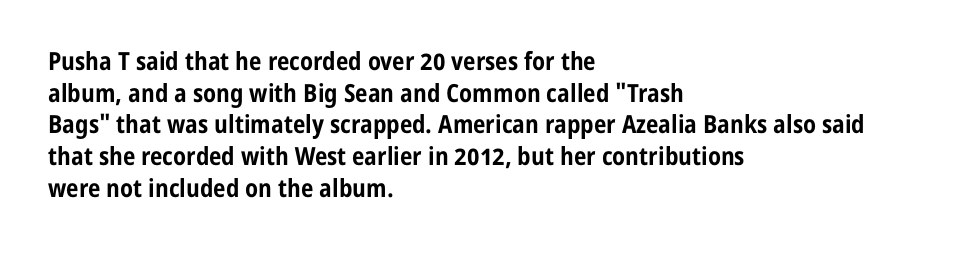
{"italic": "no", "bold": "yes", "underline": "no", "align": "left", "line_spacing": "normal", "line_spacing_ratio": 1.27, "letter_spacing": "normal", "letter_spacing_em": 0.0, "glyph_px": 25}
